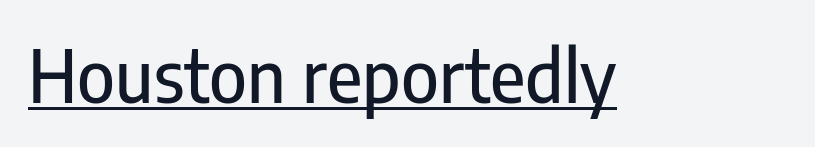
{"serif": "no", "italic": "no", "width": "condensed", "stroke_contrast": "low", "x_height": "medium", "monospaced": "no", "underline": "yes", "letter_spacing": "normal", "letter_spacing_em": 0.0, "glyph_px": 72}
